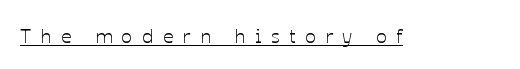
The tracking reads as deliberately expanded to a designer's eye. Posture: upright roman. Glance below the letters and you will spot a drawn line.
